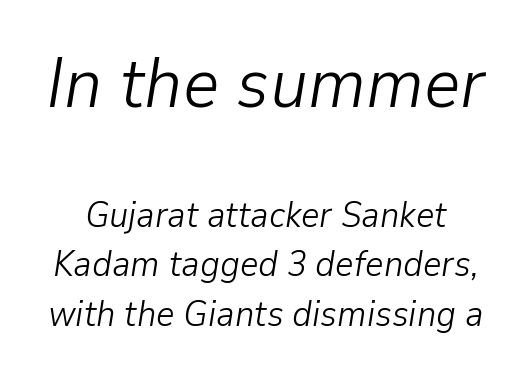
Q: Is the text bold? A: No.
Q: Is the text italic (slanted)? A: Yes, it leans right by about 9 degrees.
Q: Is the text underlined? A: No.
Q: Is the spacing between letters normal or unusually wide? A: Normal.
Q: Is the spacing between lines tight, normal or loose? A: Normal.
Q: Which block of text is set in a larger size, the first (top) or the second (bottom)? A: The first (top) one.
Q: Width (condensed, normal, or wide)? A: Normal.
Q: Stroke contrast? A: Low.
Q: x-height? A: Medium.
Q: Monospaced? A: No.
